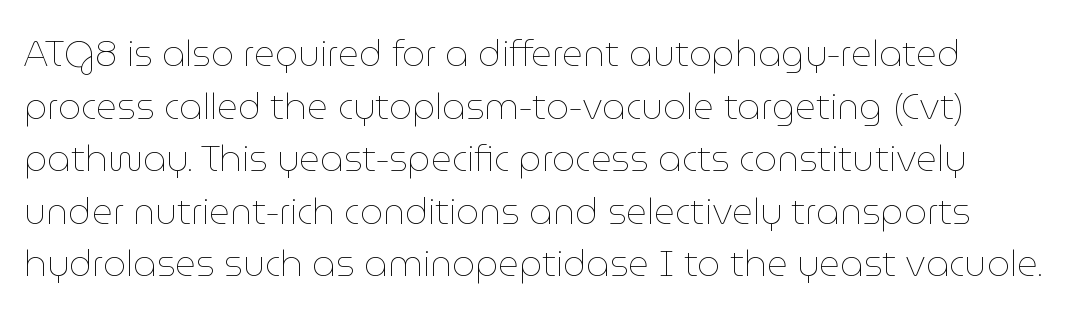
Q: Is the text bold? A: No.
Q: Is the text italic (slanted)? A: No, it is upright.
Q: Is the text underlined? A: No.
Q: Is the spacing between letters normal or unusually wide? A: Normal.
Q: Is the spacing between lines tight, normal or loose? A: Normal.
Q: Width (condensed, normal, or wide)? A: Normal.
Q: Stroke contrast? A: Low.
Q: x-height? A: Medium.
Q: Monospaced? A: No.
